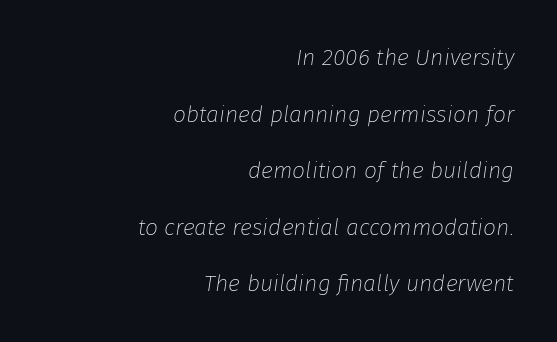
{"italic": "yes", "lean": "right", "slant_degrees": 8, "bold": "no", "underline": "no", "align": "right", "line_spacing": "loose", "line_spacing_ratio": 2.46, "letter_spacing": "normal", "letter_spacing_em": 0.0, "glyph_px": 23}
